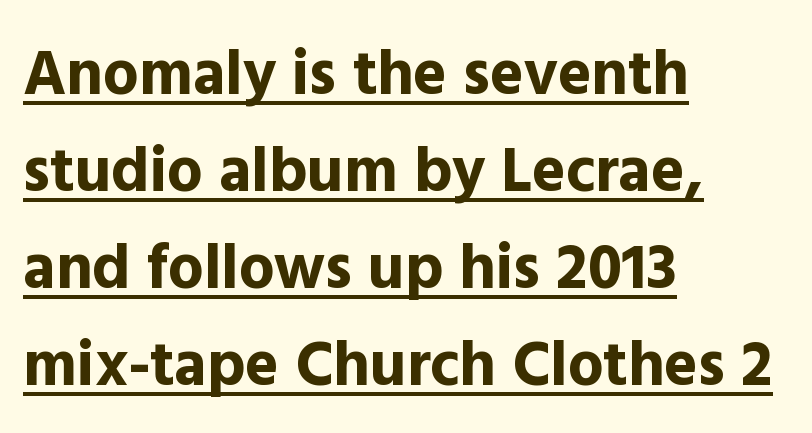
{"serif": "no", "italic": "no", "bold": "yes", "weight": "bold", "width": "normal", "x_height": "medium", "monospaced": "no", "underline": "yes", "align": "left", "line_spacing": "normal", "line_spacing_ratio": 1.54, "letter_spacing": "normal", "letter_spacing_em": 0.0, "glyph_px": 63}
